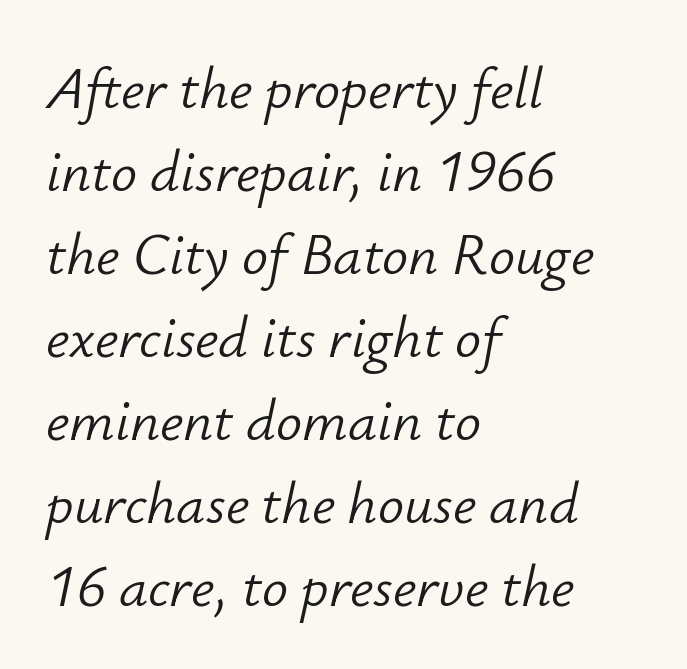
The image shows 58 px light type, italic (leaning right); set left-aligned, normal line spacing (1.43x), normal letter spacing, not underlined; low stroke contrast and a small x-height.
